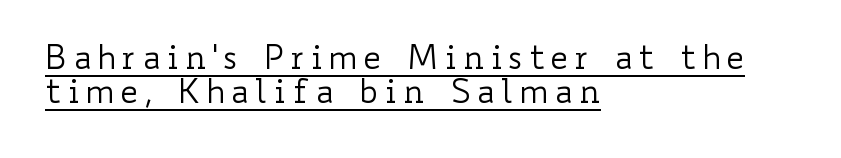
Q: Is the text bold? A: No.
Q: Is the text italic (slanted)? A: No, it is upright.
Q: Is the text underlined? A: Yes.
Q: How is the paragraph aligned? A: Left-aligned.
Q: Is the spacing between lines tight, normal or loose? A: Tight.
Q: Width (condensed, normal, or wide)? A: Wide.
Q: Stroke contrast? A: Low.
Q: x-height? A: Small.
Q: Monospaced? A: No.
